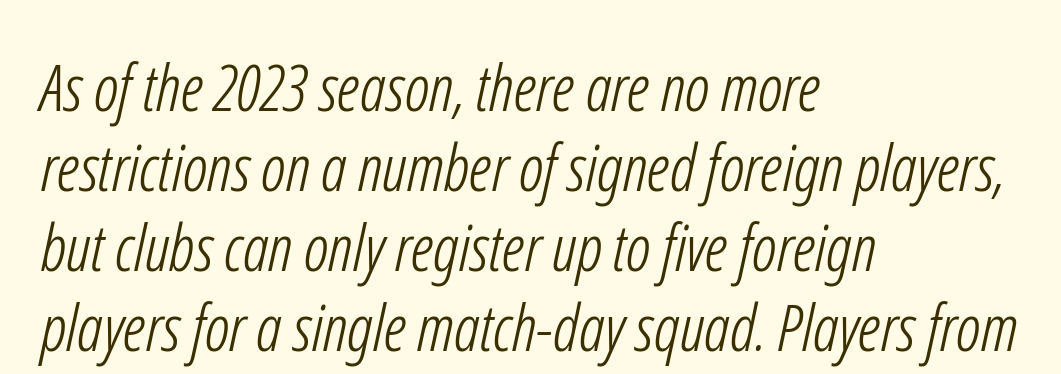
The image shows 65 px light, condensed sans-serif type; set left-aligned, line spacing 1.23x, normal letter spacing, not underlined; low stroke contrast and a medium x-height.
